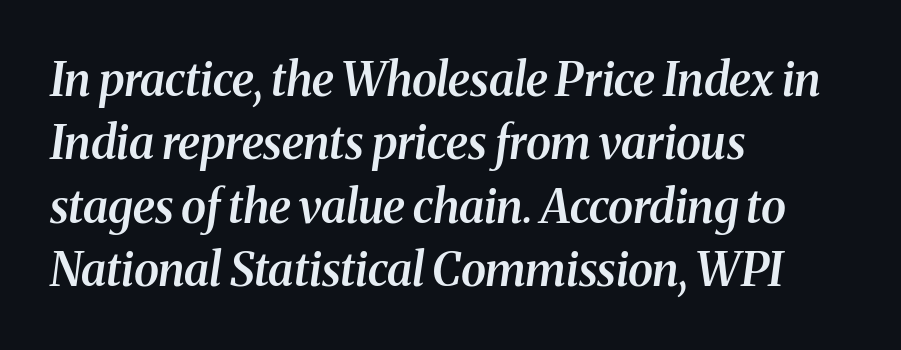
{"serif": "yes", "italic": "yes", "lean": "right", "slant_degrees": 8, "bold": "semi", "weight": "semibold", "width": "normal", "stroke_contrast": "medium", "x_height": "medium", "monospaced": "no", "underline": "no", "align": "left", "line_spacing": "normal", "line_spacing_ratio": 1.38, "letter_spacing": "normal", "letter_spacing_em": 0.0, "glyph_px": 46}
